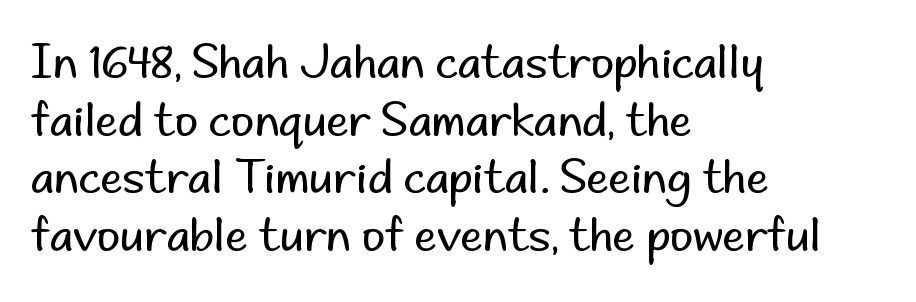
The image shows 45 px regular-weight sans-serif type, upright; set left-aligned, normal line spacing (1.28x), normal letter spacing, not underlined; low stroke contrast and a small x-height.
